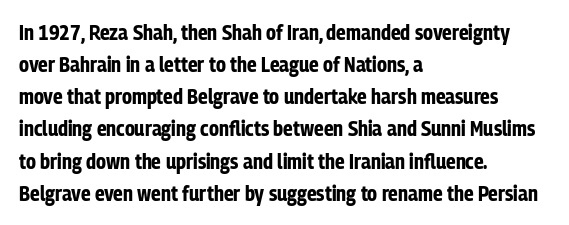
{"italic": "no", "bold": "yes", "underline": "no", "align": "left", "line_spacing": "normal", "line_spacing_ratio": 1.53, "letter_spacing": "normal", "letter_spacing_em": 0.0, "glyph_px": 21}
